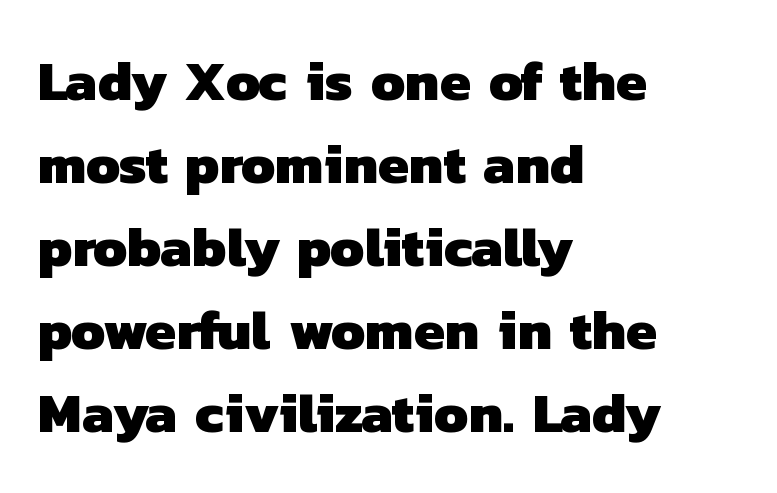
The image shows 56 px heavy sans-serif type; set left-aligned, normal line spacing (1.48x), normal letter spacing, not underlined; low stroke contrast and a medium x-height.
